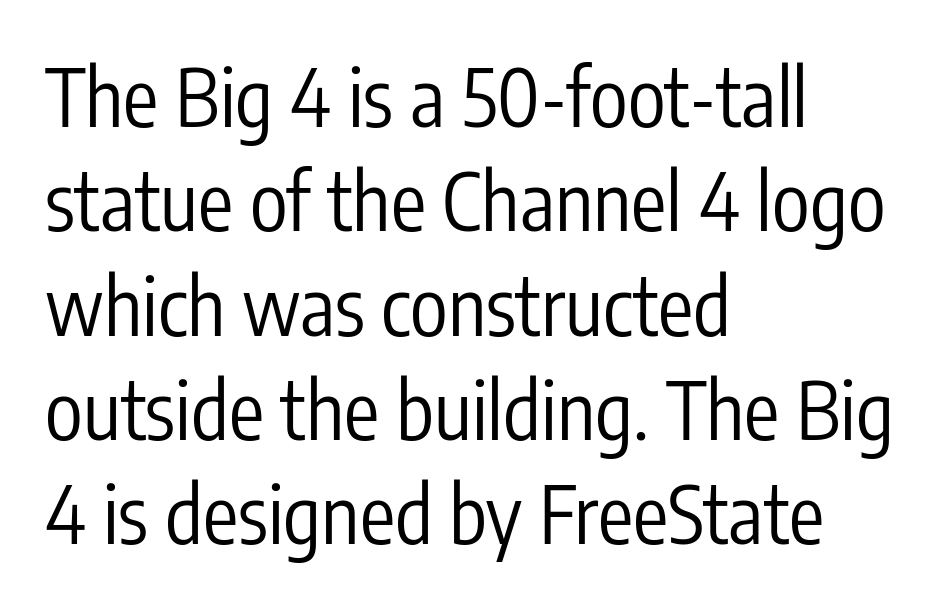
Q: Is the text bold? A: No.
Q: Is the text italic (slanted)? A: No, it is upright.
Q: Is the typeface a serif or a sans-serif typeface? A: Sans-serif.
Q: Is the text underlined? A: No.
Q: How is the paragraph aligned? A: Left-aligned.
Q: Is the spacing between letters normal or unusually wide? A: Normal.
Q: Is the spacing between lines tight, normal or loose? A: Normal.
Q: Width (condensed, normal, or wide)? A: Condensed.
Q: Stroke contrast? A: Low.
Q: x-height? A: Medium.
Q: Monospaced? A: No.
